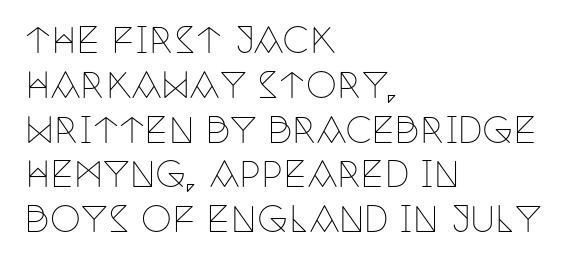
{"serif": "yes", "italic": "no", "bold": "no", "weight": "thin", "width": "condensed", "stroke_contrast": "low", "x_height": "large", "monospaced": "no", "underline": "no", "align": "left", "line_spacing": "normal", "line_spacing_ratio": 1.28, "letter_spacing": "normal", "letter_spacing_em": 0.0, "glyph_px": 35}
